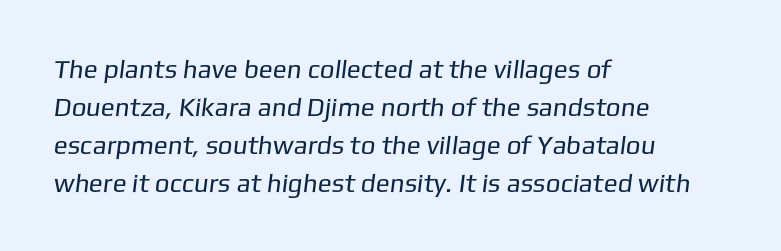
Q: Is the text bold? A: No.
Q: Is the text underlined? A: No.
Q: How is the paragraph aligned? A: Left-aligned.
Q: Is the spacing between letters normal or unusually wide? A: Normal.
Q: Is the spacing between lines tight, normal or loose? A: Normal.
